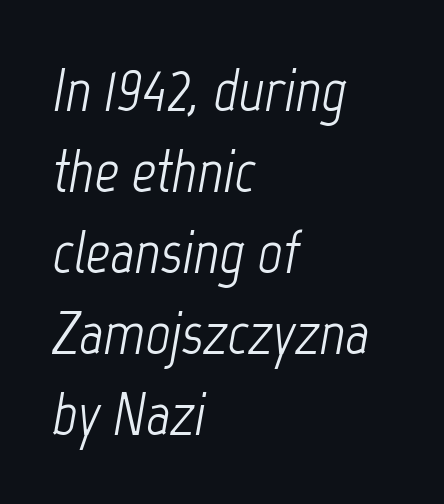
{"italic": "yes", "lean": "right", "slant_degrees": 12, "bold": "no", "weight": "light", "width": "condensed", "stroke_contrast": "low", "x_height": "medium", "monospaced": "no", "underline": "no", "align": "left", "line_spacing": "normal", "line_spacing_ratio": 1.35, "letter_spacing": "normal", "letter_spacing_em": 0.0, "glyph_px": 60}
